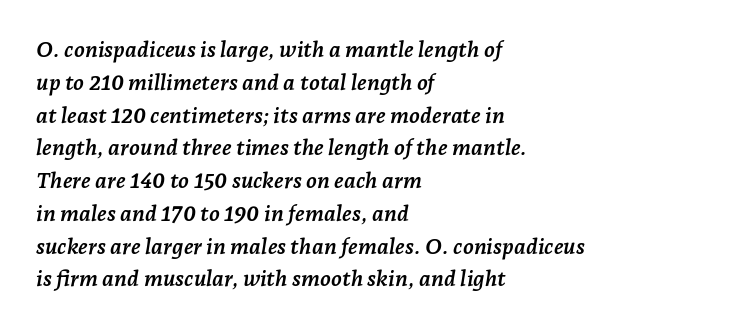
The typesetter chose a ragged-right arrangement here. Yep, that's italic — everything's leaning. Notice how thick the strokes are: this is what a full bold looks like. This rendering features lettering with no underline.
